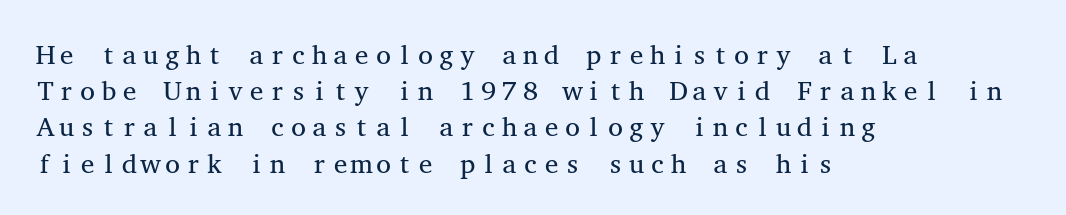
The image shows 27 px text type, upright; set left-aligned, normal line spacing (1.34x), normal letter spacing, not underlined.
